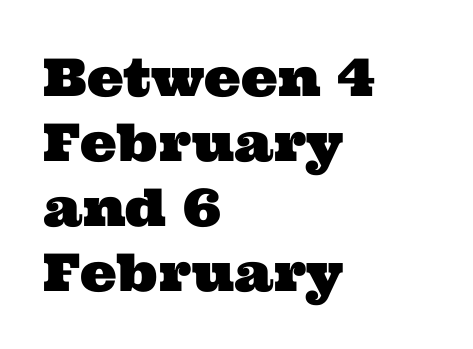
Font category for this specimen: serif. If you drew a ruler down the left edge, every line would touch it. Regular leading. Spacing between characters is what you'd get straight out of the box.
